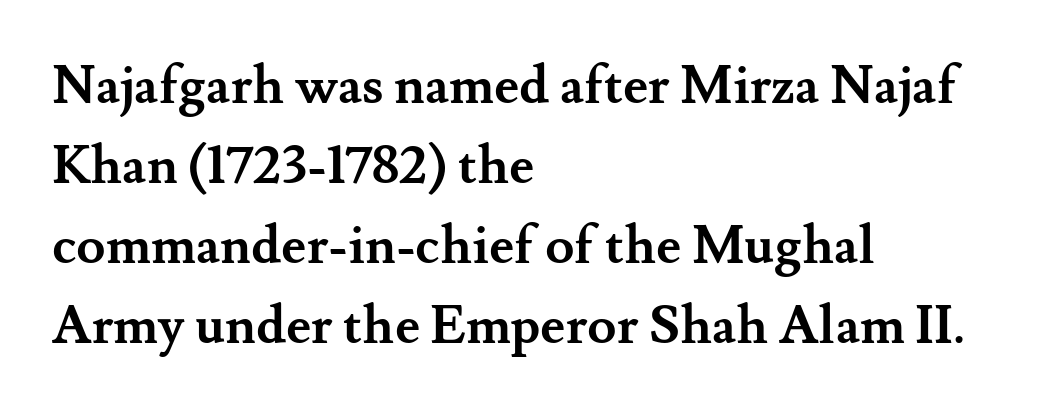
Q: Is the text bold? A: Yes.
Q: Is the text italic (slanted)? A: No, it is upright.
Q: Is the typeface a serif or a sans-serif typeface? A: Serif.
Q: Is the text underlined? A: No.
Q: How is the paragraph aligned? A: Left-aligned.
Q: Is the spacing between letters normal or unusually wide? A: Normal.
Q: Is the spacing between lines tight, normal or loose? A: Normal.
Q: Width (condensed, normal, or wide)? A: Normal.
Q: Stroke contrast? A: Medium.
Q: x-height? A: Small.
Q: Monospaced? A: No.
